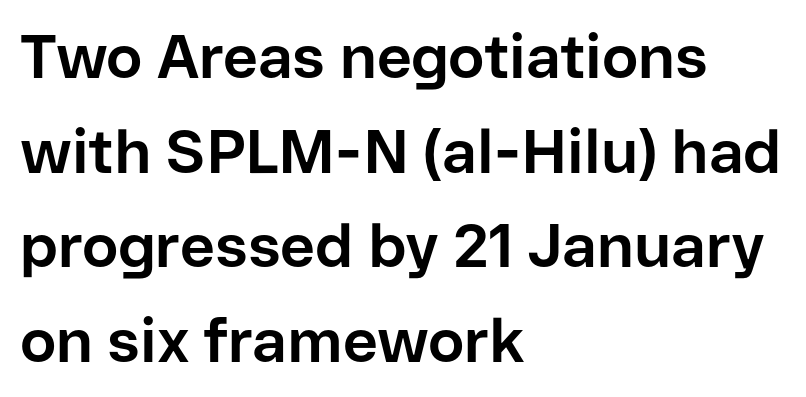
Q: Is the text bold? A: Yes.
Q: Is the text italic (slanted)? A: No, it is upright.
Q: Is the typeface a serif or a sans-serif typeface? A: Sans-serif.
Q: Is the text underlined? A: No.
Q: How is the paragraph aligned? A: Left-aligned.
Q: Is the spacing between letters normal or unusually wide? A: Normal.
Q: Is the spacing between lines tight, normal or loose? A: Normal.
Q: Width (condensed, normal, or wide)? A: Normal.
Q: Stroke contrast? A: Low.
Q: x-height? A: Medium.
Q: Monospaced? A: No.
